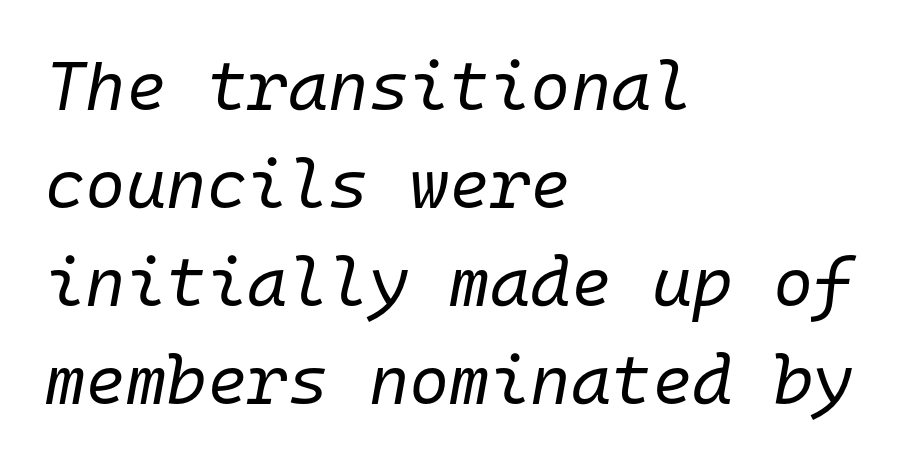
The image shows 69 px regular-weight type, italic (leaning right), monospaced; set left-aligned, normal line spacing (1.42x), normal letter spacing, not underlined; low stroke contrast and a medium x-height.
